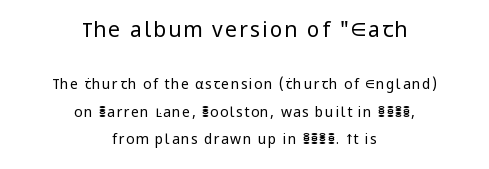
The image shows 21 px text type, upright; set centered, loose line spacing (1.97x), not underlined; the first (top) block is 1.5x larger.
